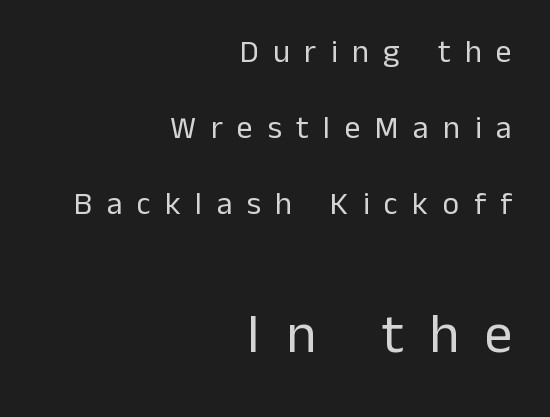
Q: Is the text bold? A: No.
Q: Is the text italic (slanted)? A: No, it is upright.
Q: Is the typeface a serif or a sans-serif typeface? A: Sans-serif.
Q: Is the text underlined? A: No.
Q: How is the paragraph aligned? A: Right-aligned.
Q: Is the spacing between letters normal or unusually wide? A: Unusually wide.
Q: Is the spacing between lines tight, normal or loose? A: Loose.
Q: Which block of text is set in a larger size, the first (top) or the second (bottom)? A: The second (bottom) one.
Q: Width (condensed, normal, or wide)? A: Normal.
Q: Stroke contrast? A: Low.
Q: x-height? A: Medium.
Q: Monospaced? A: No.
